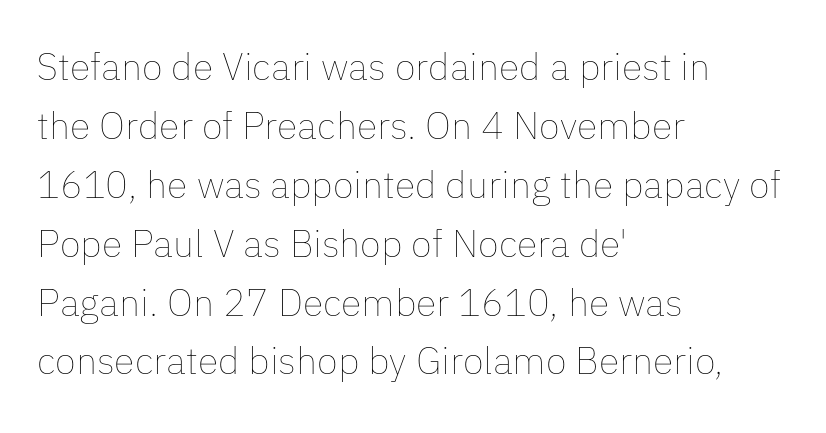
{"italic": "no", "bold": "no", "weight": "thin", "width": "normal", "stroke_contrast": "low", "x_height": "medium", "monospaced": "no", "underline": "no", "align": "left", "line_spacing": "normal", "line_spacing_ratio": 1.55, "letter_spacing": "normal", "letter_spacing_em": 0.0, "glyph_px": 38}
